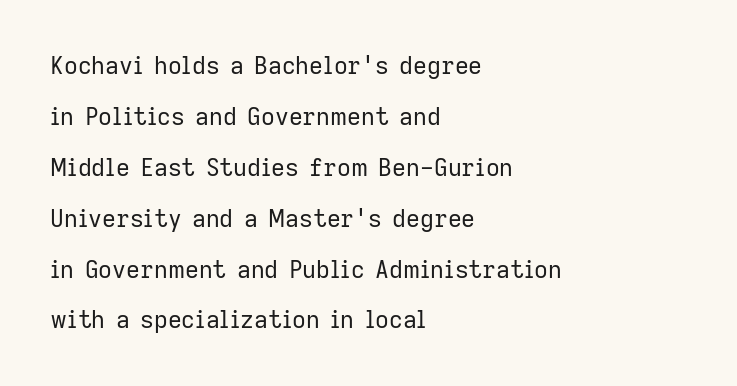
Loosely led — the rows are spread out. Default kerning and tracking; the words read as compact shapes. Short and long lines alike share a common starting point at left. Letters have the restrained weight of plain body copy at most. This is roman type, the default non-slanted kind.
